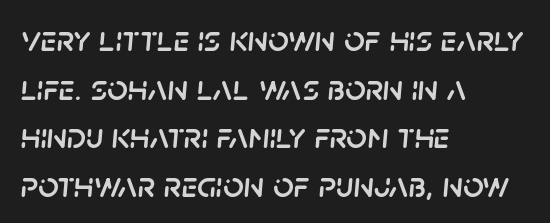
The rendering keeps characters at their native spacing. The rendering uses a moderate line-height, typical for paragraphs. Alignment: flush left. Emphasis-style slanted type is in use. Think of a printed novel: that variable character pitch is what you see here.
